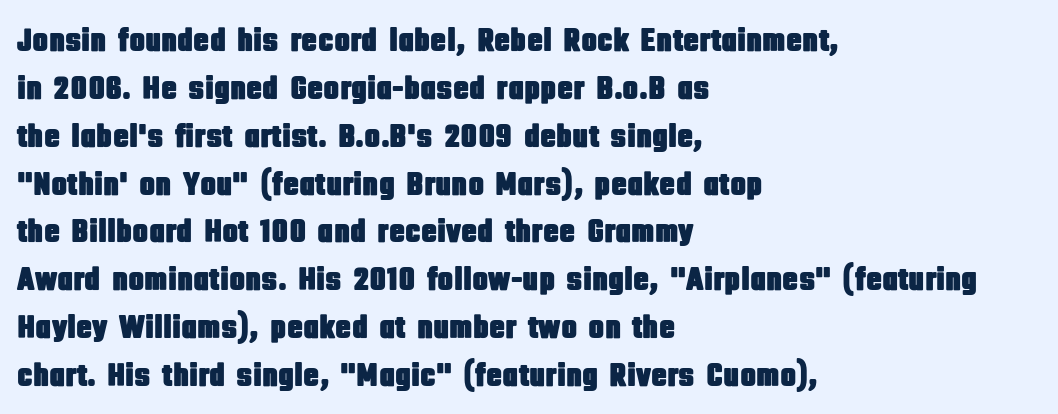
The image shows 33 px condensed sans-serif type, upright; set left-aligned, normal line spacing (1.45x), normal letter spacing, not underlined; low stroke contrast and a large x-height.
